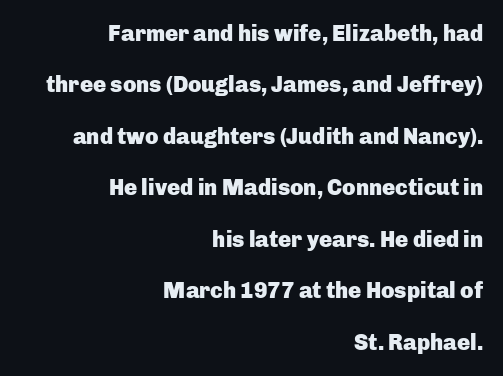
You can tell it's not italic because the verticals are truly vertical. Honestly, there is no underline to notice here at all. The paragraph shown leans on its right margin. Regarding leading, the lines here are spaced well apart. This sample uses plain, unmodified letter spacing. How heavy is the stroke? Heavy — this is a bold.
